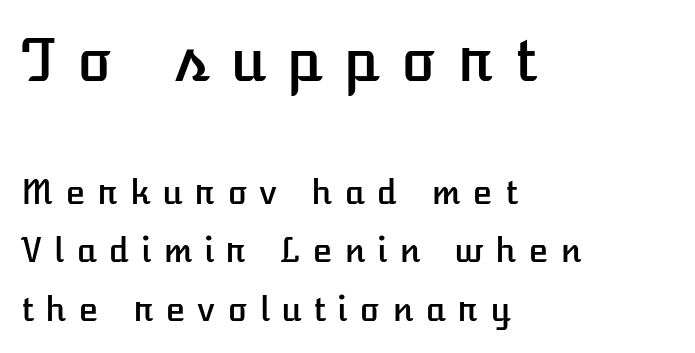
{"italic": "no", "width": "normal", "stroke_contrast": "low", "x_height": "medium", "monospaced": "no", "underline": "no", "align": "left", "line_spacing_ratio": 1.77, "letter_spacing": "wide", "letter_spacing_em": 0.36, "larger_block": "first", "size_ratio": 1.76, "glyph_px": 58}
